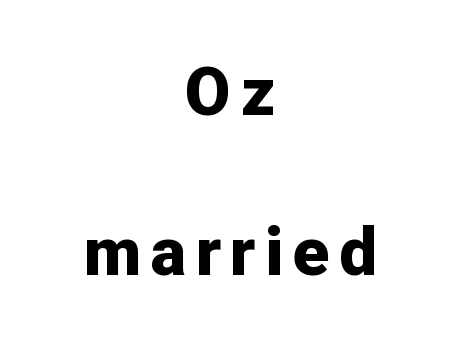
The image shows 67 px bold sans-serif type, upright; set centered, loose line spacing (2.39x), not underlined; low stroke contrast and a medium x-height.
